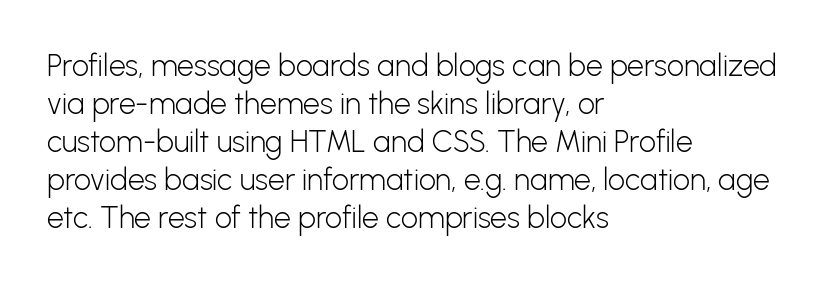
{"serif": "no", "italic": "no", "bold": "no", "weight": "light", "width": "normal", "stroke_contrast": "low", "x_height": "medium", "monospaced": "no", "underline": "no", "align": "left", "line_spacing": "normal", "line_spacing_ratio": 1.27, "letter_spacing": "normal", "letter_spacing_em": 0.0, "glyph_px": 30}
